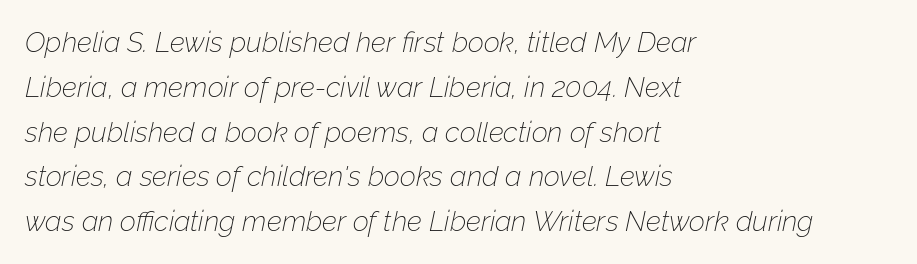
{"italic": "yes", "lean": "right", "slant_degrees": 12, "bold": "no", "weight": "thin", "width": "normal", "stroke_contrast": "low", "x_height": "medium", "monospaced": "no", "underline": "no", "align": "left", "line_spacing": "normal", "line_spacing_ratio": 1.6, "letter_spacing": "normal", "letter_spacing_em": 0.0, "glyph_px": 28}
